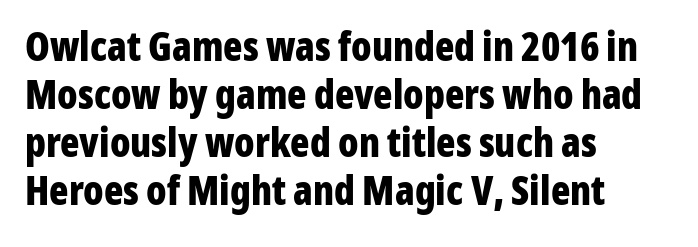
Check where the strokes stop: nothing finishes them off — pure sans. No extra tracking has been applied to these lines. The type sits square on the baseline with zero lean. Honestly, there is no underline to notice here at all.
